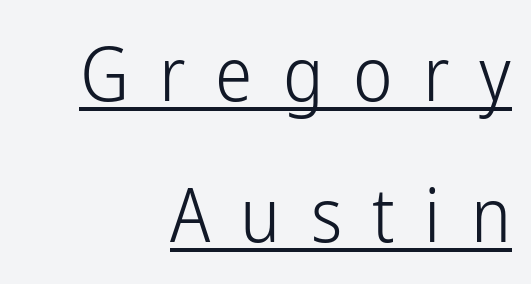
Q: Is the text bold? A: No.
Q: Is the text italic (slanted)? A: No, it is upright.
Q: Is the typeface a serif or a sans-serif typeface? A: Sans-serif.
Q: Is the text underlined? A: Yes.
Q: How is the paragraph aligned? A: Right-aligned.
Q: Is the spacing between letters normal or unusually wide? A: Unusually wide.
Q: Width (condensed, normal, or wide)? A: Condensed.
Q: Stroke contrast? A: Low.
Q: x-height? A: Medium.
Q: Monospaced? A: No.
